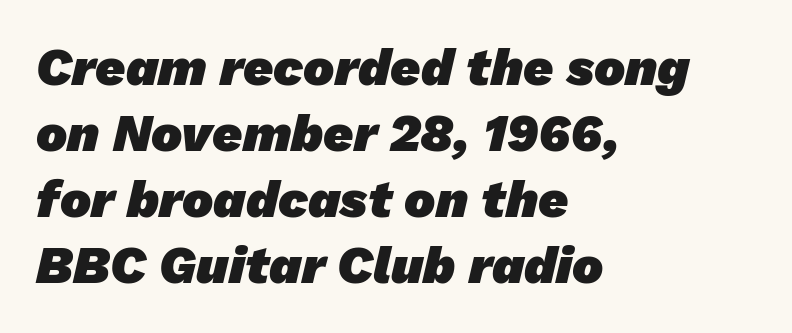
The image shows 52 px heavy sans-serif type; set left-aligned, normal line spacing (1.27x), normal letter spacing, not underlined; low stroke contrast and a medium x-height.
